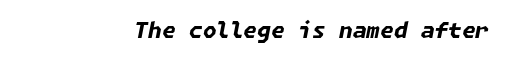
Its strokes are broad and dark, the hallmark of bold type. Standard letterfit; no display-style spreading of the glyphs. You can tell it's italic because the verticals aren't actually vertical. Rule under the text: the space is simply empty.
